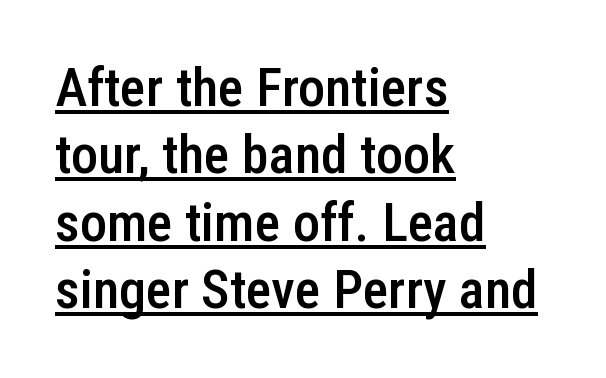
{"serif": "no", "italic": "no", "bold": "semi", "weight": "semibold", "width": "condensed", "stroke_contrast": "low", "x_height": "medium", "monospaced": "no", "underline": "yes", "align": "left", "line_spacing": "normal", "line_spacing_ratio": 1.25, "letter_spacing": "normal", "letter_spacing_em": 0.0, "glyph_px": 54}
